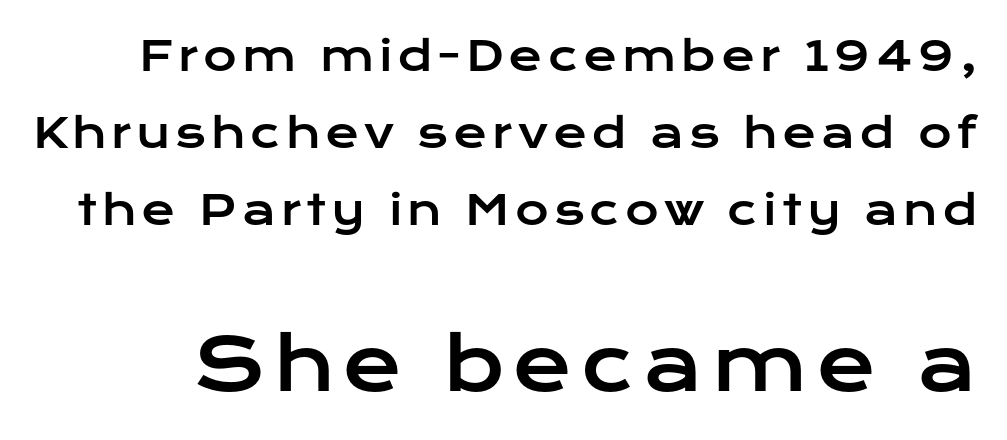
{"serif": "no", "italic": "no", "width": "wide", "stroke_contrast": "low", "x_height": "medium", "monospaced": "no", "underline": "no", "line_spacing_ratio": 1.88, "larger_block": "second", "size_ratio": 1.76, "glyph_px": 72}
